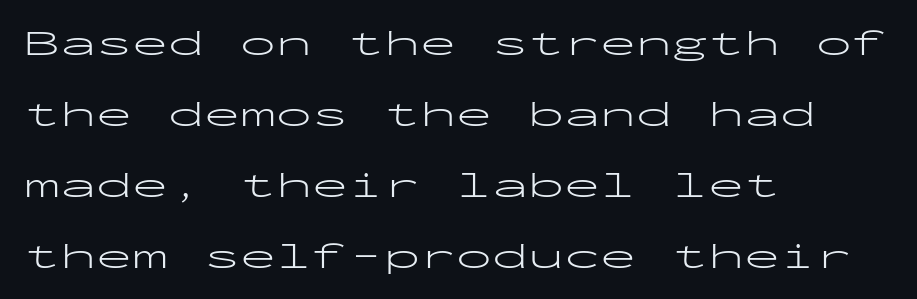
{"serif": "no", "italic": "no", "bold": "no", "weight": "light", "width": "wide", "stroke_contrast": "low", "x_height": "medium", "monospaced": "yes", "underline": "no", "align": "left", "line_spacing": "loose", "line_spacing_ratio": 1.97, "letter_spacing": "normal", "letter_spacing_em": 0.0, "glyph_px": 36}
